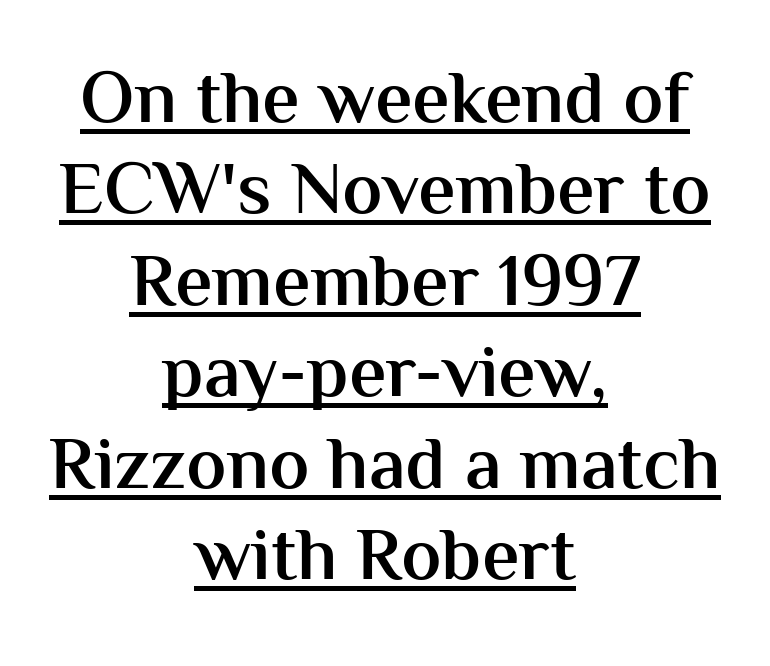
{"serif": "no", "italic": "no", "bold": "semi", "weight": "semibold", "width": "normal", "stroke_contrast": "medium", "x_height": "medium", "monospaced": "no", "underline": "yes", "align": "center", "line_spacing_ratio": 1.22, "letter_spacing": "normal", "letter_spacing_em": 0.0, "glyph_px": 75}
